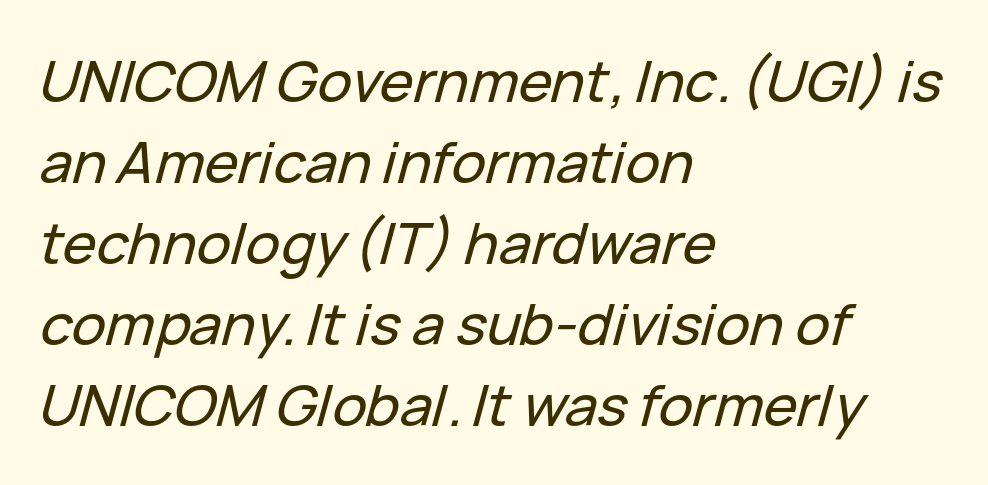
Baseline-to-baseline distance is the conventional proportion of letter height. The space directly below the letters is spotless. Which margin do the lines hug? The left one — the right edge is uneven. Each letter keeps its own natural width here, so spacing adapts to shape. Italic: yes, the glyphs are oblique.
